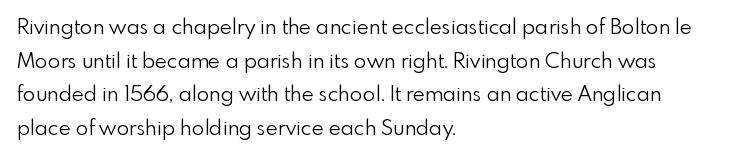
Q: Is the text bold? A: No.
Q: Is the text italic (slanted)? A: No, it is upright.
Q: Is the text underlined? A: No.
Q: How is the paragraph aligned? A: Left-aligned.
Q: Is the spacing between letters normal or unusually wide? A: Normal.
Q: Is the spacing between lines tight, normal or loose? A: Normal.
